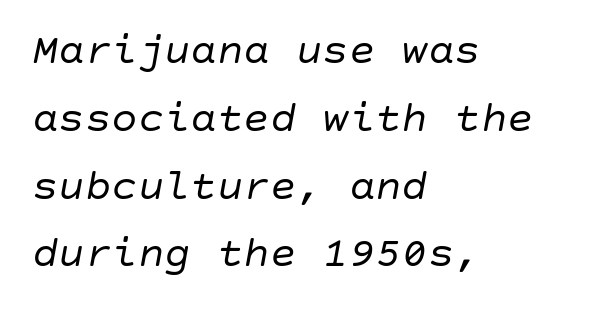
{"italic": "yes", "lean": "right", "slant_degrees": 10, "bold": "no", "weight": "regular", "width": "normal", "stroke_contrast": "low", "x_height": "large", "underline": "no", "align": "left", "line_spacing": "normal", "line_spacing_ratio": 1.54, "letter_spacing": "normal", "letter_spacing_em": 0.0, "glyph_px": 44}
